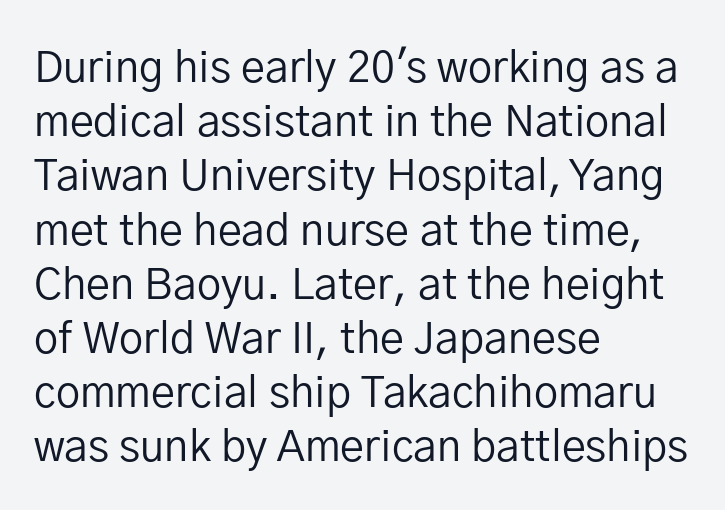
The image shows 43 px regular-weight sans-serif type, upright; set left-aligned, normal line spacing (1.26x), normal letter spacing, not underlined; low stroke contrast and a medium x-height.
